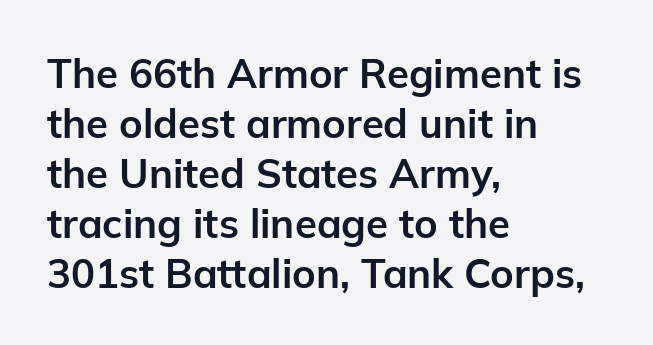
Looks like regular typesetting: each glyph gets only the width it needs. The rendering uses a moderate line-height, typical for paragraphs. Upright lettering throughout. Descenders are the only things crossing below the line. How are the letters spaced? Ordinarily, with no added tracking.
